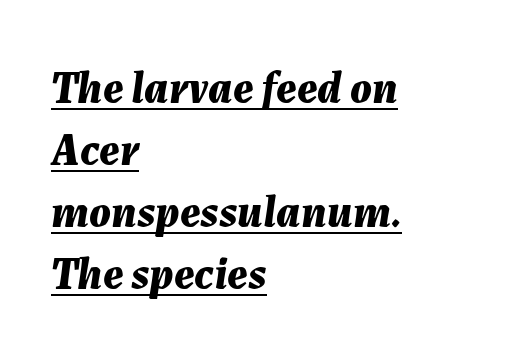
Character widths vary here, with narrow letters taking less room than wide ones. Glyph-to-glyph distance matches everyday printed text. Weight check: bold — yes, fully. Horizontal bands of white between lines are of average thickness. Check the space under the baseline: a stroke is drawn there.
